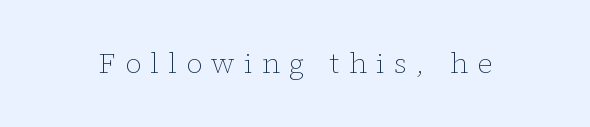
Q: Is the text bold? A: No.
Q: Is the text italic (slanted)? A: No, it is upright.
Q: Is the text underlined? A: No.
Q: Is the spacing between letters normal or unusually wide? A: Unusually wide.
Q: Width (condensed, normal, or wide)? A: Normal.
Q: Stroke contrast? A: Low.
Q: x-height? A: Medium.
Q: Monospaced? A: No.
